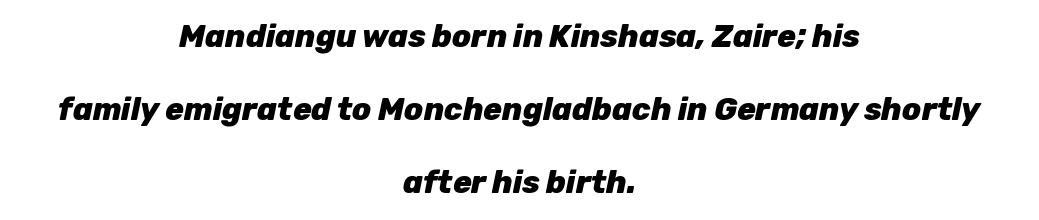
Compared with an ordinary text face, these strokes are far heavier — a full bold. There's an unmistakable incline to the writing here. How are the letters spaced? Ordinarily, with no added tracking. Which margin do the lines hug? Neither — every line sits in the middle.
